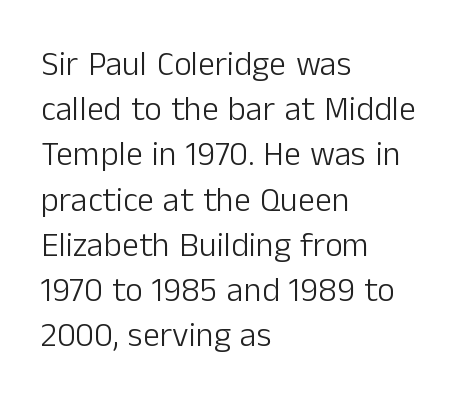
Q: Is the text bold? A: No.
Q: Is the text italic (slanted)? A: No, it is upright.
Q: Is the typeface a serif or a sans-serif typeface? A: Sans-serif.
Q: Is the text underlined? A: No.
Q: How is the paragraph aligned? A: Left-aligned.
Q: Is the spacing between letters normal or unusually wide? A: Normal.
Q: Is the spacing between lines tight, normal or loose? A: Normal.
Q: Width (condensed, normal, or wide)? A: Normal.
Q: Stroke contrast? A: Low.
Q: x-height? A: Medium.
Q: Monospaced? A: No.
